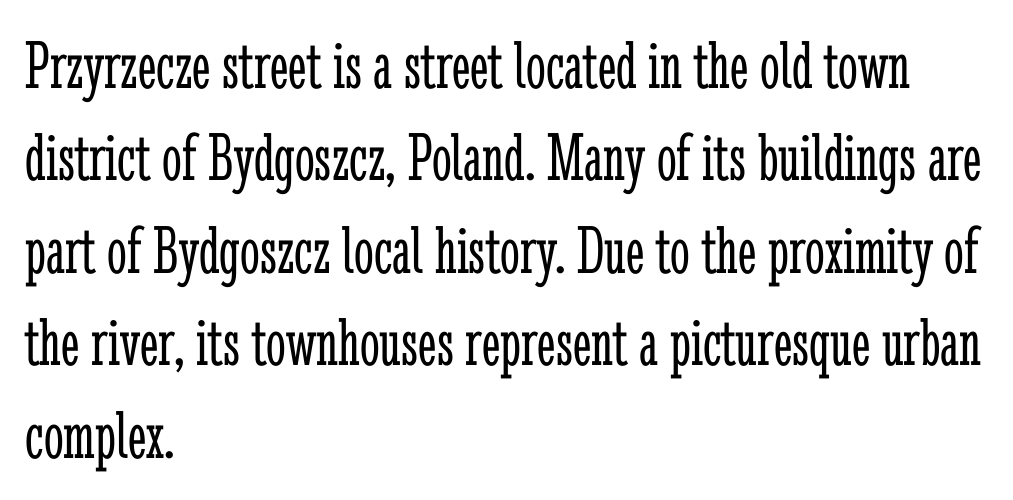
The image shows 70 px light, condensed serif type, upright; set left-aligned, normal line spacing (1.32x), normal letter spacing, not underlined; low stroke contrast and a medium x-height.
